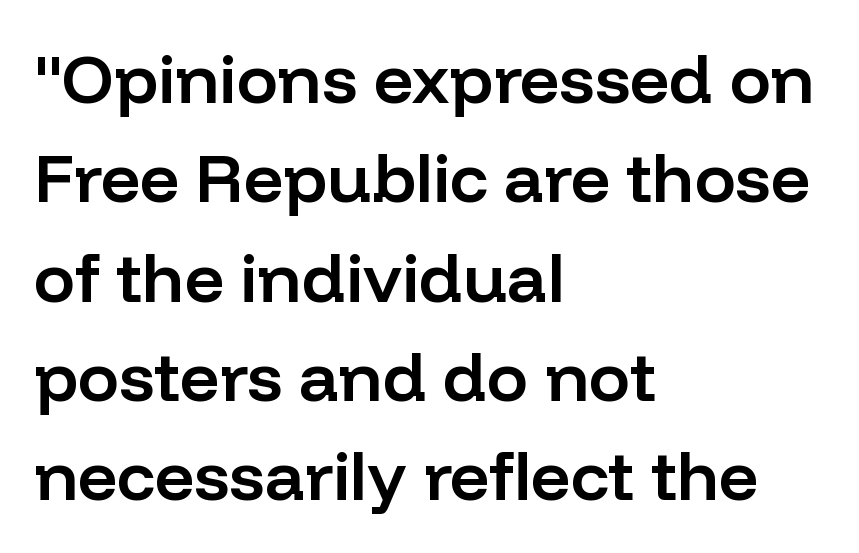
Lines of text with bare space underneath. Whoever set this chose a conventional vertical rhythm. This sample has the flowing, uneven cadence of proportional lettering. Firm but not heavy-handed strokes: this text is semibold. These lines were composed using upright roman letters.
